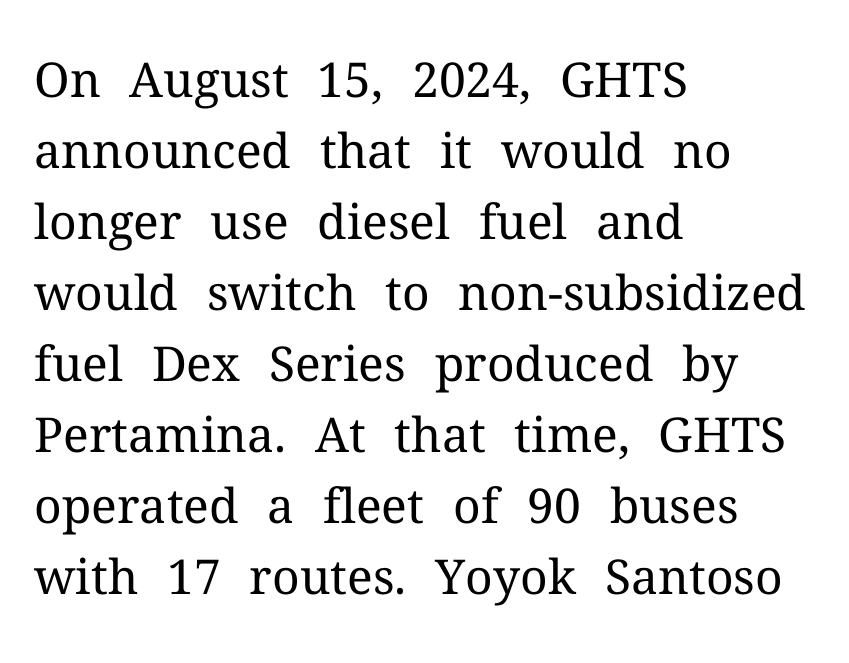
The image shows 48 px regular-weight serif type, upright; set left-aligned, normal line spacing (1.48x), normal letter spacing, not underlined; medium stroke contrast and a medium x-height.
